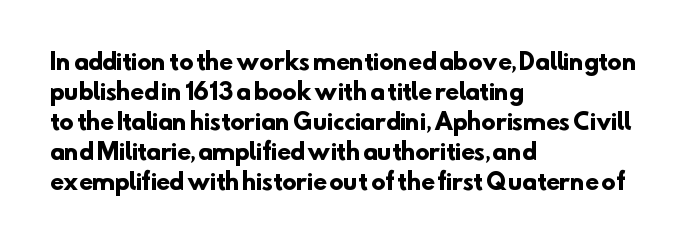
This sample uses plain, unmodified letter spacing. Successive baselines arrive at the customary interval. In terms of weight, the rendering is a true, heavy bold. Beneath every word, the page is bare. Where is the straight margin? On the left.
